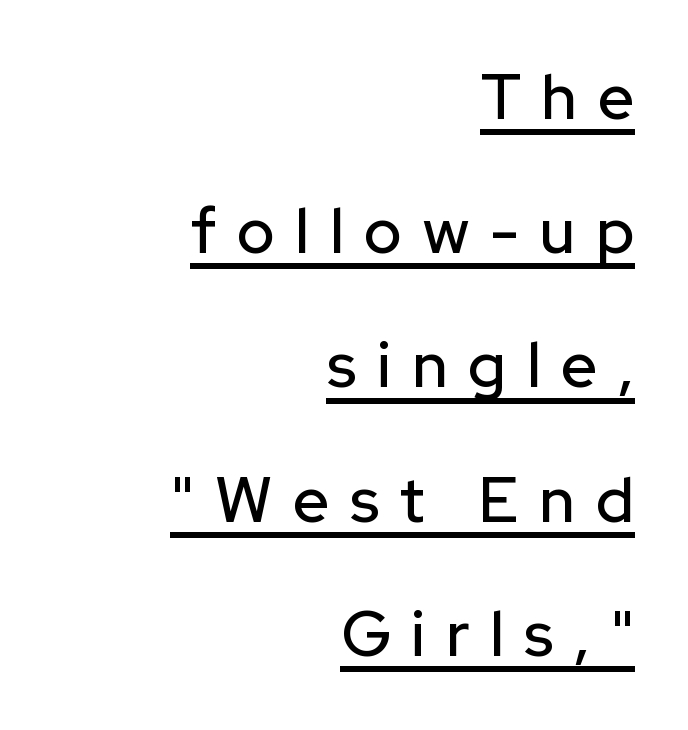
Q: Is the text italic (slanted)? A: No, it is upright.
Q: Is the typeface a serif or a sans-serif typeface? A: Sans-serif.
Q: Is the text underlined? A: Yes.
Q: How is the paragraph aligned? A: Right-aligned.
Q: Is the spacing between letters normal or unusually wide? A: Unusually wide.
Q: Is the spacing between lines tight, normal or loose? A: Loose.
Q: Width (condensed, normal, or wide)? A: Normal.
Q: Stroke contrast? A: Low.
Q: x-height? A: Medium.
Q: Monospaced? A: No.
